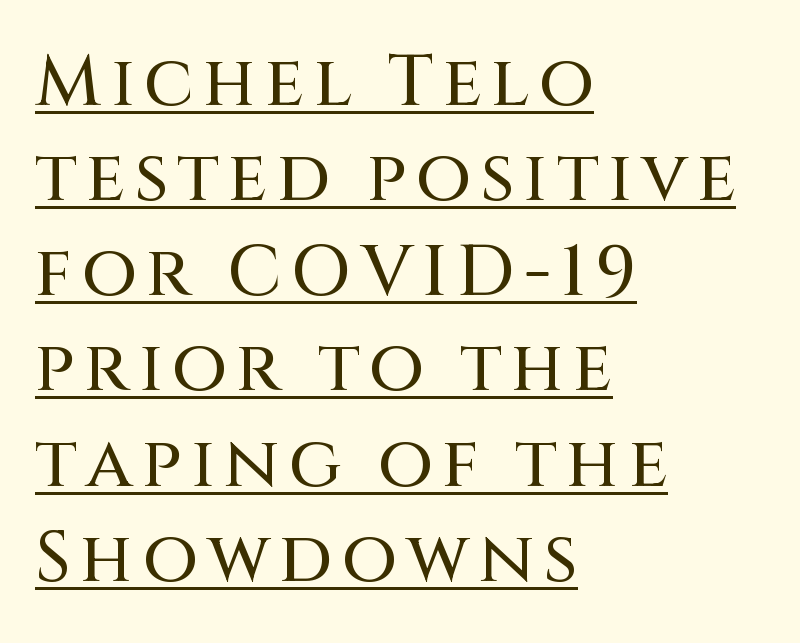
{"serif": "no", "italic": "no", "width": "normal", "stroke_contrast": "medium", "x_height": "large", "monospaced": "no", "underline": "yes", "align": "left", "line_spacing": "normal", "line_spacing_ratio": 1.34, "glyph_px": 71}
